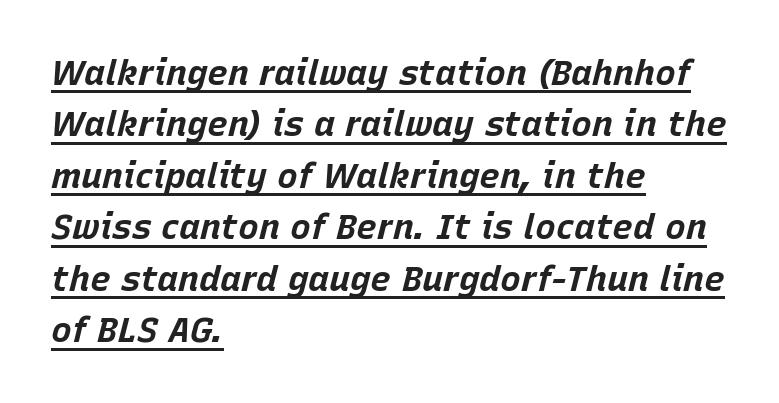
The image shows 35 px bold type, italic (leaning right); set left-aligned, normal line spacing (1.47x), normal letter spacing, underlined; low stroke contrast and a large x-height.
